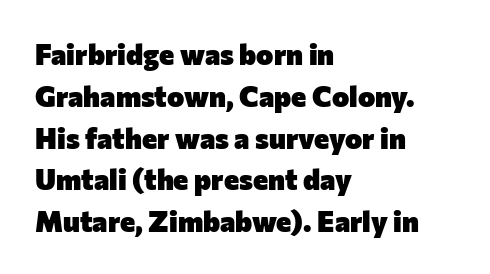
{"serif": "no", "italic": "no", "bold": "yes", "weight": "heavy", "width": "normal", "stroke_contrast": "low", "x_height": "medium", "monospaced": "no", "underline": "no", "align": "left", "line_spacing": "normal", "line_spacing_ratio": 1.44, "letter_spacing": "normal", "letter_spacing_em": 0.0, "glyph_px": 29}
